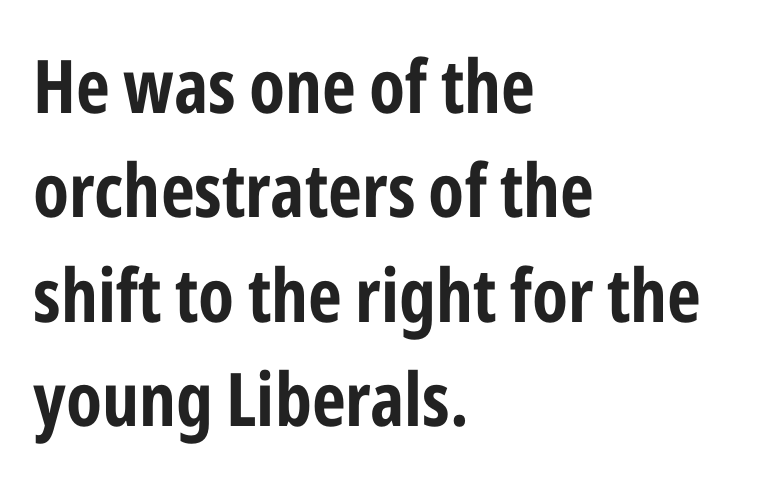
Q: Is the text bold? A: Yes.
Q: Is the text italic (slanted)? A: No, it is upright.
Q: Is the typeface a serif or a sans-serif typeface? A: Sans-serif.
Q: Is the text underlined? A: No.
Q: How is the paragraph aligned? A: Left-aligned.
Q: Is the spacing between letters normal or unusually wide? A: Normal.
Q: Is the spacing between lines tight, normal or loose? A: Normal.
Q: Width (condensed, normal, or wide)? A: Condensed.
Q: Stroke contrast? A: Low.
Q: x-height? A: Medium.
Q: Monospaced? A: No.
